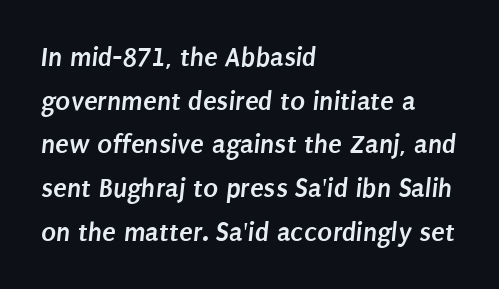
Q: Is the text bold? A: Yes.
Q: Is the typeface a serif or a sans-serif typeface? A: Sans-serif.
Q: Is the text underlined? A: No.
Q: How is the paragraph aligned? A: Left-aligned.
Q: Is the spacing between letters normal or unusually wide? A: Normal.
Q: Is the spacing between lines tight, normal or loose? A: Normal.
Q: Width (condensed, normal, or wide)? A: Condensed.
Q: Stroke contrast? A: Low.
Q: x-height? A: Large.
Q: Monospaced? A: No.
